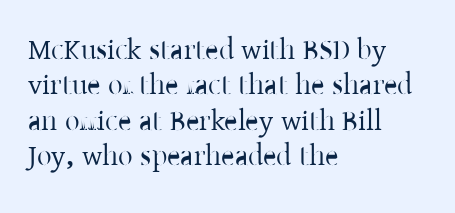
{"serif": "yes", "italic": "no", "width": "normal", "stroke_contrast": "low", "x_height": "medium", "monospaced": "no", "underline": "no", "align": "left", "line_spacing_ratio": 1.22, "letter_spacing": "normal", "letter_spacing_em": 0.0, "glyph_px": 29}
